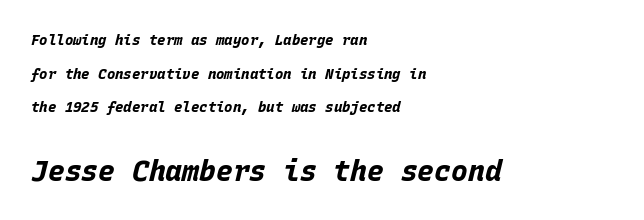
Q: Is the text bold? A: Yes.
Q: Is the text italic (slanted)? A: Yes, it leans right by about 15 degrees.
Q: Is the text underlined? A: No.
Q: How is the paragraph aligned? A: Left-aligned.
Q: Is the spacing between letters normal or unusually wide? A: Normal.
Q: Is the spacing between lines tight, normal or loose? A: Loose.
Q: Which block of text is set in a larger size, the first (top) or the second (bottom)? A: The second (bottom) one.
Q: Width (condensed, normal, or wide)? A: Normal.
Q: Stroke contrast? A: Low.
Q: x-height? A: Large.
Q: Monospaced? A: Yes.
